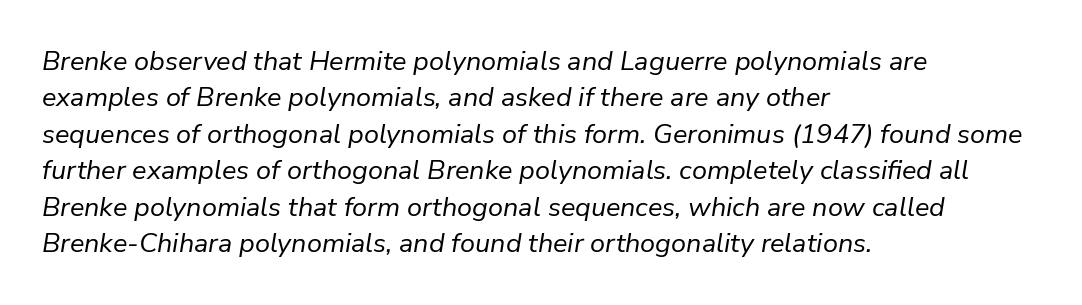
The image shows 27 px text type, italic (leaning right); set left-aligned, normal line spacing (1.35x), normal letter spacing, not underlined.
